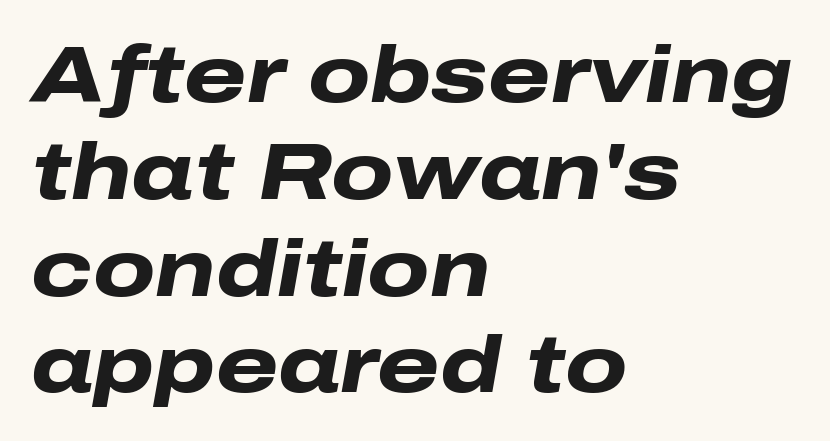
The image shows 80 px heavy, wide type, italic (leaning right); set left-aligned, line spacing 1.21x, normal letter spacing, not underlined; low stroke contrast and a medium x-height.
